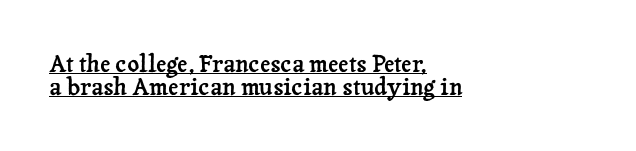
No italicization has been applied; the sample stays upright. These lines huddle together more closely than default settings would place them. This sample uses plain, unmodified letter spacing. Compared with undecorated copy, this sample adds a rule below the words. The compositor pushed each line to the left boundary.
